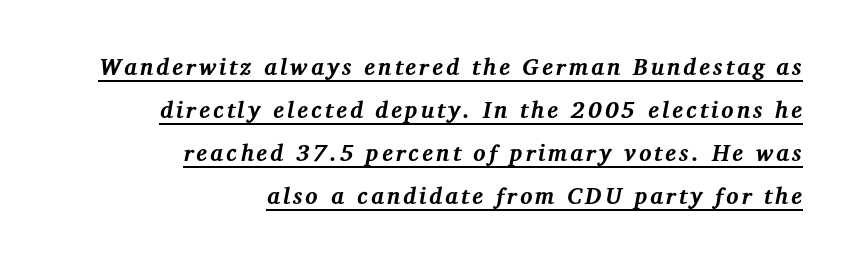
It's the slanting kind of type. In terms of weight, the rendering is a true, heavy bold. Does a line run under the words? Yes, clearly. Leftover space on each line is placed entirely before the opening word.
